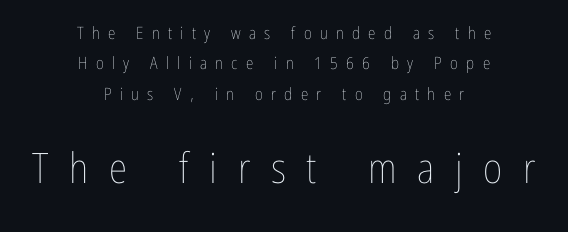
Q: Is the text bold? A: No.
Q: Is the text italic (slanted)? A: No, it is upright.
Q: Is the text underlined? A: No.
Q: How is the paragraph aligned? A: Centered.
Q: Is the spacing between letters normal or unusually wide? A: Unusually wide.
Q: Which block of text is set in a larger size, the first (top) or the second (bottom)? A: The second (bottom) one.
Q: Width (condensed, normal, or wide)? A: Condensed.
Q: Stroke contrast? A: Low.
Q: x-height? A: Medium.
Q: Monospaced? A: No.
